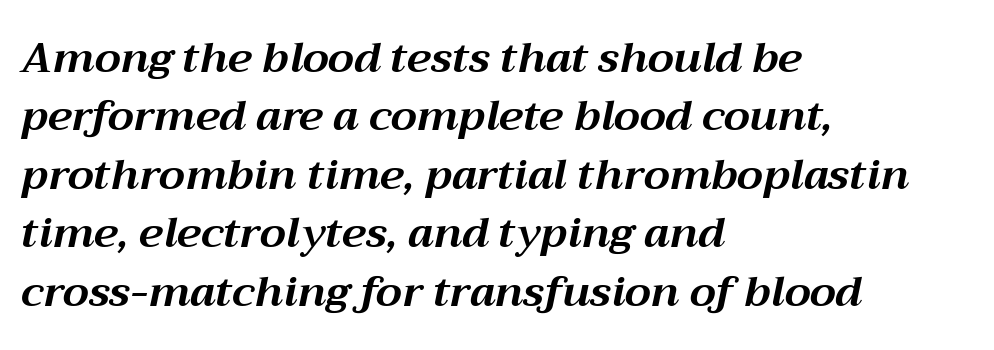
The image shows 42 px bold type, italic (leaning right); set left-aligned, normal line spacing (1.39x), normal letter spacing, not underlined; medium stroke contrast and a medium x-height.
